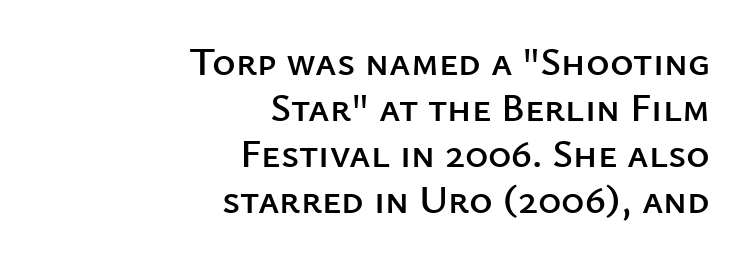
The image shows 40 px sans-serif type, upright; set right-aligned, tight line spacing (1.15x), normal letter spacing, not underlined; low stroke contrast and a medium x-height.
